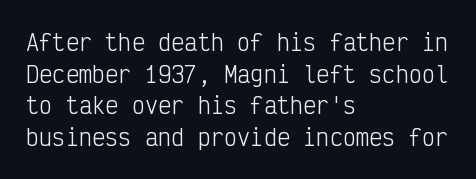
{"italic": "no", "bold": "no", "underline": "no", "align": "left", "line_spacing": "normal", "line_spacing_ratio": 1.44, "letter_spacing": "normal", "letter_spacing_em": 0.0, "glyph_px": 22}
